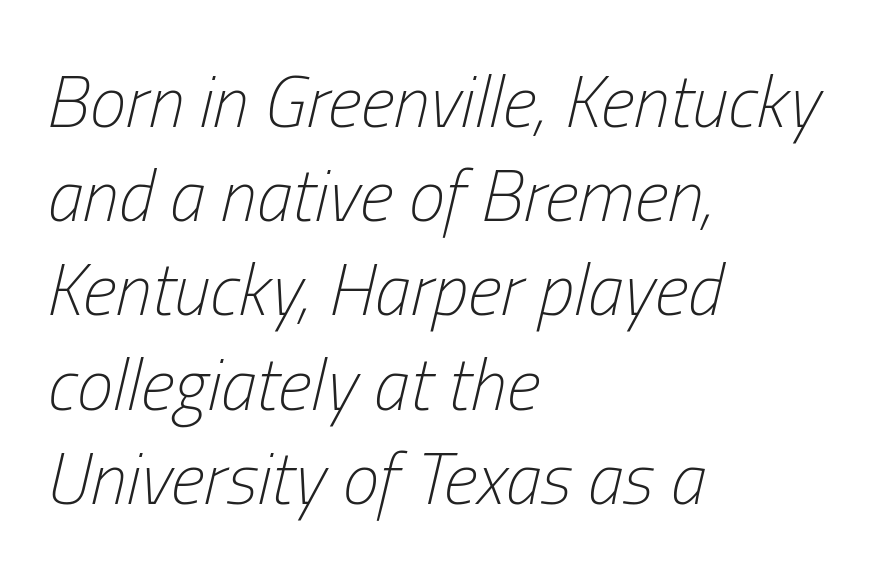
Q: Is the text bold? A: No.
Q: Is the text italic (slanted)? A: Yes, it leans right by about 13 degrees.
Q: Is the text underlined? A: No.
Q: How is the paragraph aligned? A: Left-aligned.
Q: Is the spacing between letters normal or unusually wide? A: Normal.
Q: Is the spacing between lines tight, normal or loose? A: Normal.
Q: Width (condensed, normal, or wide)? A: Condensed.
Q: Stroke contrast? A: Low.
Q: x-height? A: Medium.
Q: Monospaced? A: No.
